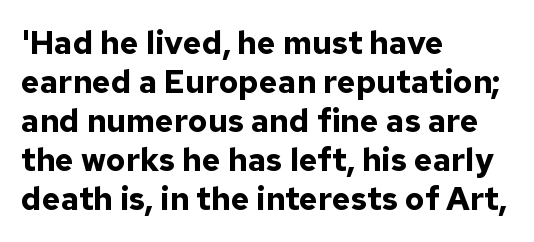
{"serif": "no", "italic": "no", "bold": "yes", "weight": "bold", "width": "normal", "stroke_contrast": "low", "x_height": "medium", "monospaced": "no", "underline": "no", "align": "left", "line_spacing_ratio": 1.22, "letter_spacing": "normal", "letter_spacing_em": 0.0, "glyph_px": 32}
